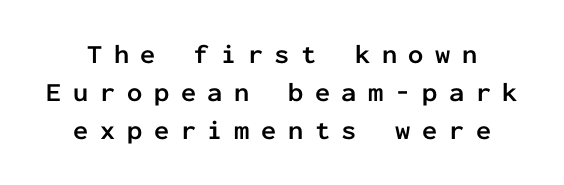
Q: Is the text bold? A: Yes.
Q: Is the text italic (slanted)? A: No, it is upright.
Q: Is the text underlined? A: No.
Q: Is the spacing between letters normal or unusually wide? A: Unusually wide.
Q: Is the spacing between lines tight, normal or loose? A: Normal.
